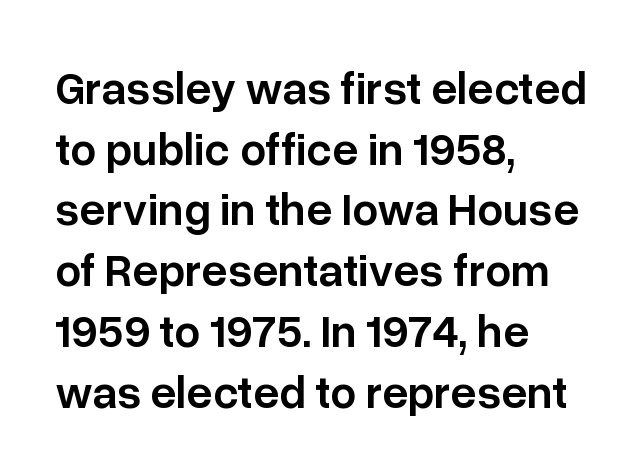
The image shows 46 px semibold sans-serif type, upright; set left-aligned, normal line spacing (1.32x), normal letter spacing, not underlined; low stroke contrast and a medium x-height.
